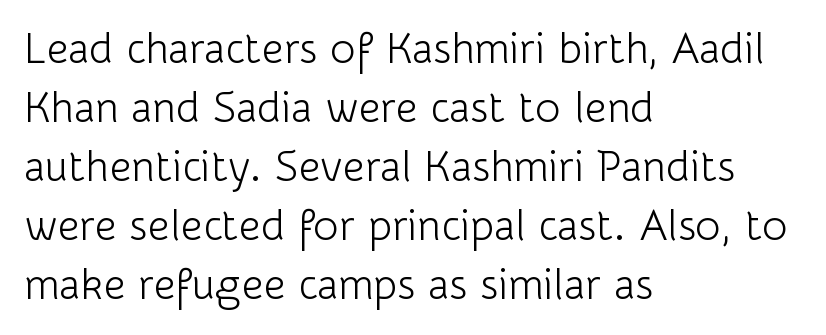
The passage shown has conventional tracking throughout. This block has exactly the height ordinary leading produces. Posture: upright roman. These lines stack with their left ends in a neat column. No feet cap the strokes, marking this as sans-serif type.
